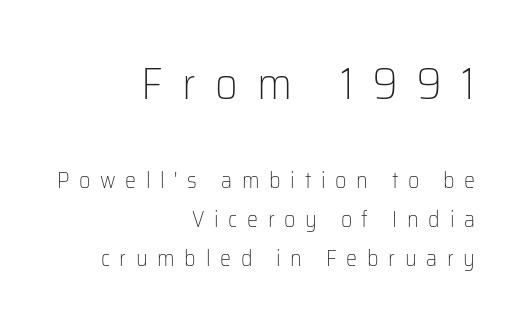
{"serif": "no", "italic": "no", "bold": "no", "weight": "light", "width": "normal", "stroke_contrast": "low", "x_height": "medium", "monospaced": "no", "underline": "no", "align": "right", "line_spacing_ratio": 1.78, "letter_spacing": "wide", "letter_spacing_em": 0.44, "larger_block": "first", "size_ratio": 2.0, "glyph_px": 44}
